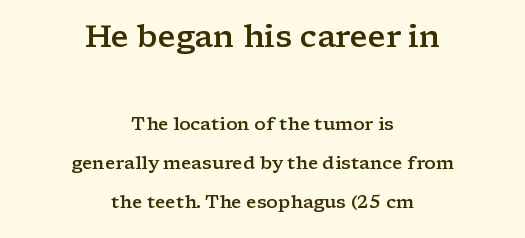
The image shows 31 px semibold, wide serif type, upright; set centered, loose line spacing (2.17x), normal letter spacing, not underlined; the first (top) block is 1.72x larger; low stroke contrast and a medium x-height.
